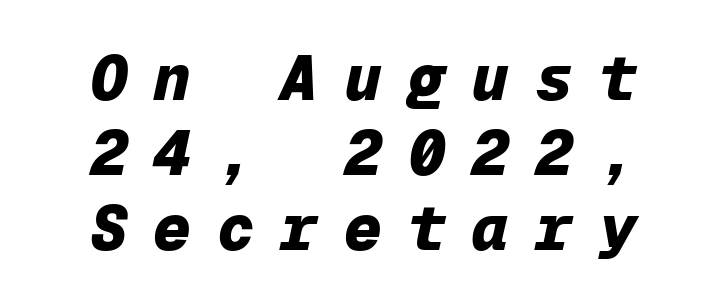
The image shows 63 px heavy type, italic (leaning right), monospaced; set centered, line spacing 1.19x, unusually wide letter spacing (+0.41 em), not underlined; low stroke contrast and a medium x-height.
